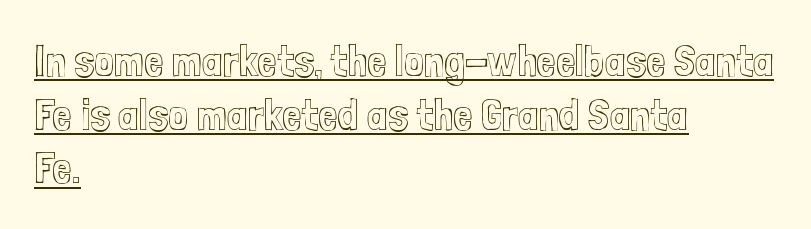
The image shows 44 px condensed type, upright; set left-aligned, line spacing 1.22x, normal letter spacing, underlined; a medium x-height.
